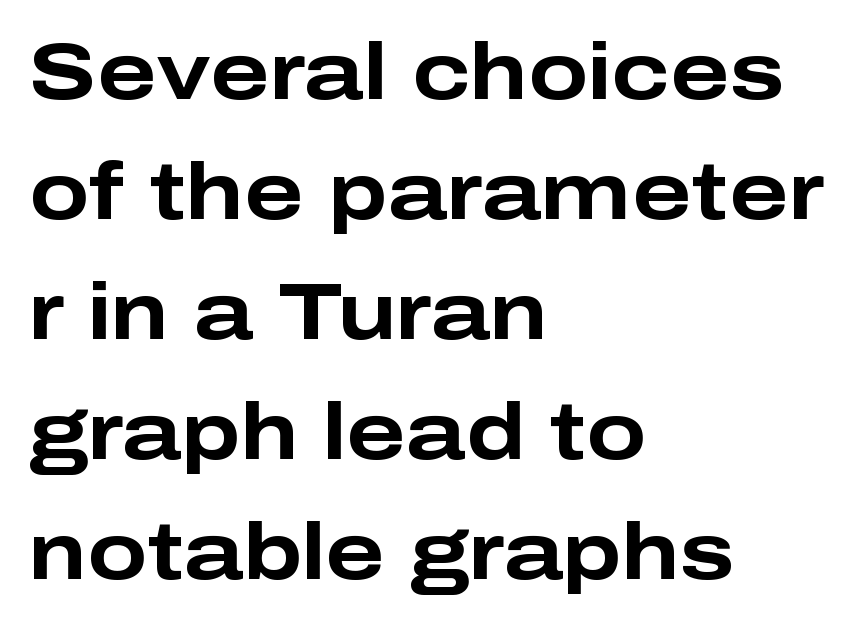
{"serif": "no", "italic": "no", "bold": "yes", "weight": "bold", "width": "wide", "stroke_contrast": "low", "x_height": "medium", "monospaced": "no", "underline": "no", "align": "left", "line_spacing": "normal", "line_spacing_ratio": 1.52, "letter_spacing": "normal", "letter_spacing_em": 0.0, "glyph_px": 79}
